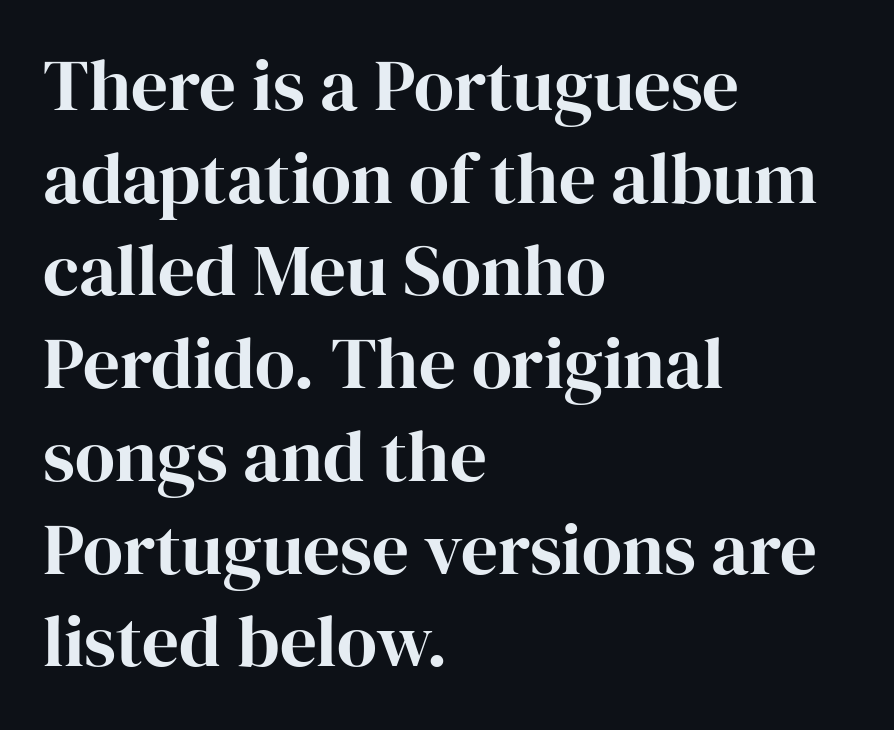
Q: Is the text italic (slanted)? A: No, it is upright.
Q: Is the typeface a serif or a sans-serif typeface? A: Serif.
Q: Is the text underlined? A: No.
Q: How is the paragraph aligned? A: Left-aligned.
Q: Is the spacing between letters normal or unusually wide? A: Normal.
Q: Is the spacing between lines tight, normal or loose? A: Normal.
Q: Width (condensed, normal, or wide)? A: Normal.
Q: Stroke contrast? A: High.
Q: x-height? A: Medium.
Q: Monospaced? A: No.
